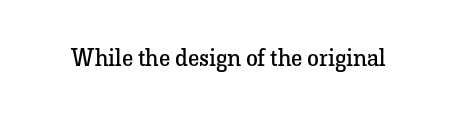
{"italic": "no", "bold": "no", "underline": "no", "letter_spacing": "normal", "letter_spacing_em": 0.0, "glyph_px": 24}
